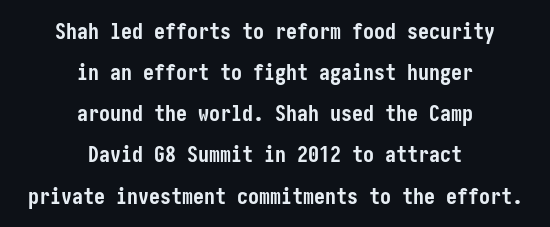
Q: Is the text bold? A: Yes.
Q: Is the text italic (slanted)? A: No, it is upright.
Q: Is the text underlined? A: No.
Q: How is the paragraph aligned? A: Centered.
Q: Is the spacing between letters normal or unusually wide? A: Normal.
